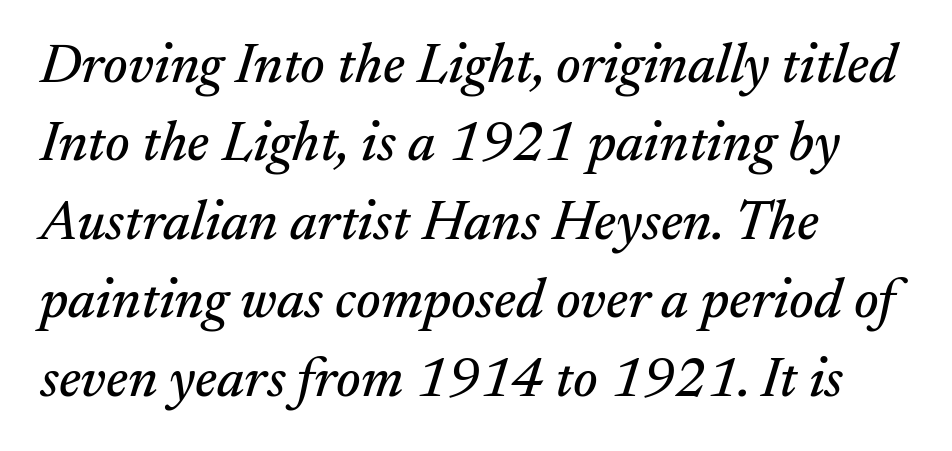
The image shows 56 px serif type, italic (leaning right); set left-aligned, normal line spacing (1.4x), normal letter spacing, not underlined; medium stroke contrast and a small x-height.
